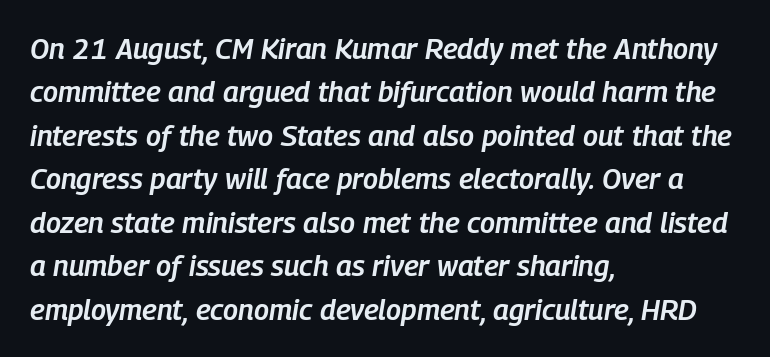
Q: Is the text bold? A: Semi-bold.
Q: Is the text italic (slanted)? A: Yes, it leans right by about 9 degrees.
Q: Is the text underlined? A: No.
Q: How is the paragraph aligned? A: Left-aligned.
Q: Is the spacing between letters normal or unusually wide? A: Normal.
Q: Is the spacing between lines tight, normal or loose? A: Normal.
Q: Width (condensed, normal, or wide)? A: Condensed.
Q: Stroke contrast? A: Low.
Q: x-height? A: Medium.
Q: Monospaced? A: No.
